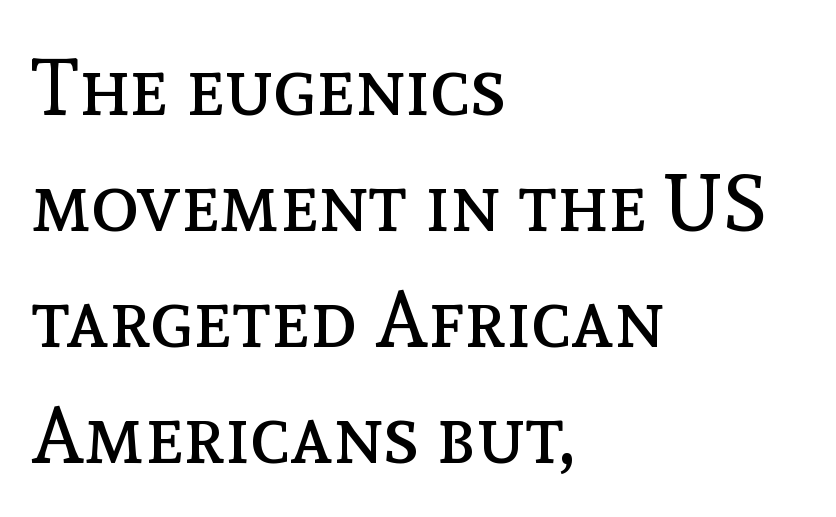
{"italic": "no", "bold": "no", "weight": "regular", "width": "normal", "x_height": "medium", "monospaced": "no", "underline": "no", "align": "left", "line_spacing": "normal", "line_spacing_ratio": 1.45, "letter_spacing": "normal", "letter_spacing_em": 0.0, "glyph_px": 80}
